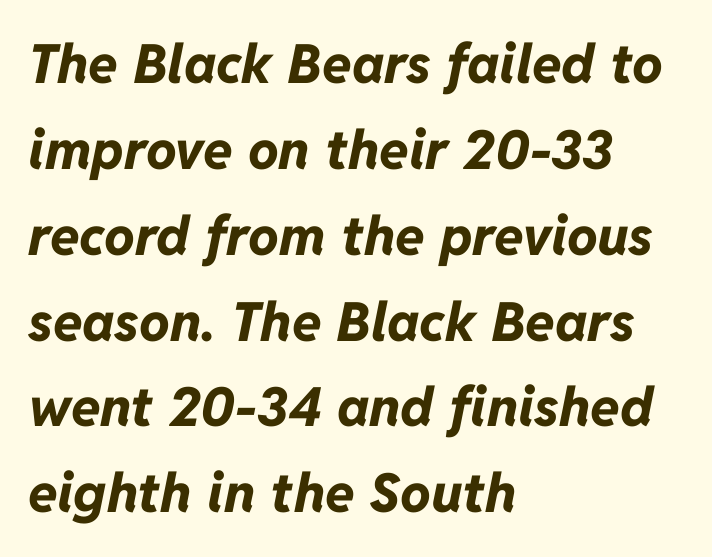
Line starts are locked; line ends wander. Caption: standard tracking, unaltered. The letters advance in unequal steps, a hallmark of proportional type. Check the space under the baseline: it is left empty. Bold? Absolutely — the strokes are thick and heavy.
